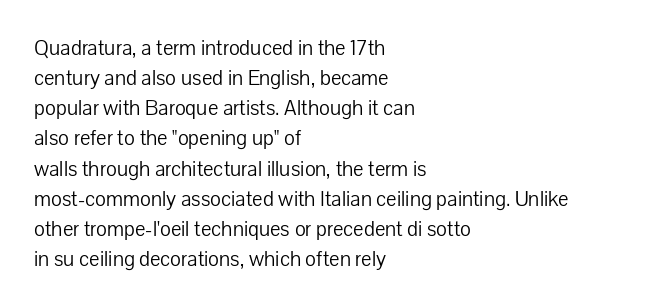
{"italic": "no", "bold": "no", "underline": "no", "align": "left", "line_spacing": "normal", "line_spacing_ratio": 1.37, "letter_spacing": "normal", "letter_spacing_em": 0.0, "glyph_px": 22}
